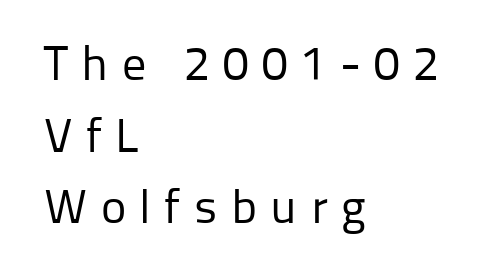
The image shows 48 px regular-weight sans-serif type, upright; set left-aligned, normal line spacing (1.49x), unusually wide letter spacing (+0.28 em), not underlined; low stroke contrast and a medium x-height.
